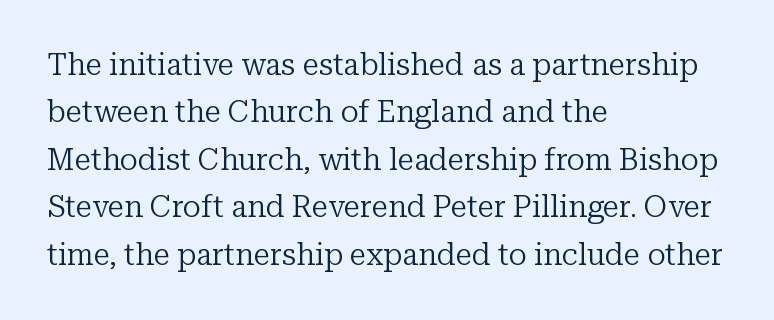
{"serif": "yes", "italic": "no", "bold": "no", "weight": "regular", "width": "normal", "stroke_contrast": "low", "x_height": "medium", "monospaced": "no", "underline": "no", "align": "left", "line_spacing": "normal", "line_spacing_ratio": 1.58, "letter_spacing": "normal", "letter_spacing_em": 0.0, "glyph_px": 30}
